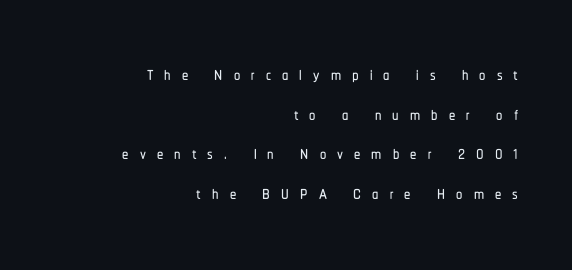
Compared with typical paragraphs, the rows here are spaced about the same. These lines have a slow, spaced-out rhythm from letter to letter. The lines in this sample share a right terminus and differ only in where they begin. This sample uses an upright cut, with every glyph sitting square on the baseline.
